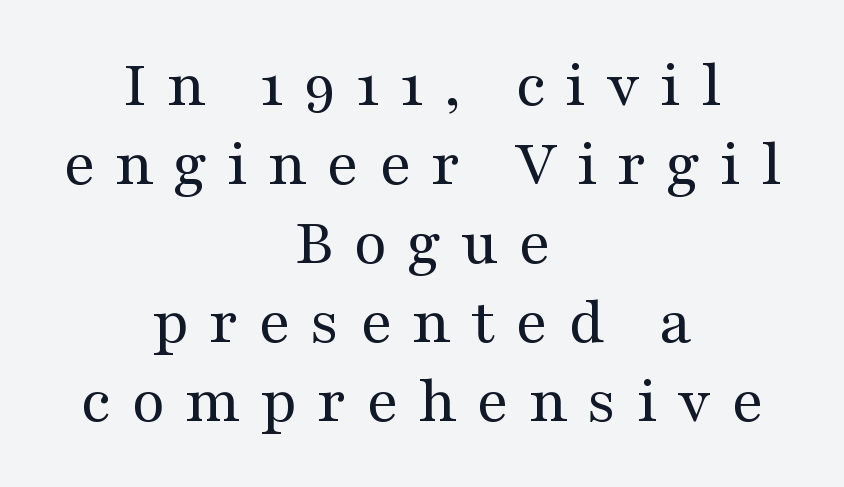
Q: Is the text bold? A: No.
Q: Is the text italic (slanted)? A: No, it is upright.
Q: Is the typeface a serif or a sans-serif typeface? A: Serif.
Q: Is the text underlined? A: No.
Q: How is the paragraph aligned? A: Centered.
Q: Is the spacing between letters normal or unusually wide? A: Unusually wide.
Q: Width (condensed, normal, or wide)? A: Wide.
Q: Stroke contrast? A: Medium.
Q: x-height? A: Medium.
Q: Monospaced? A: No.
